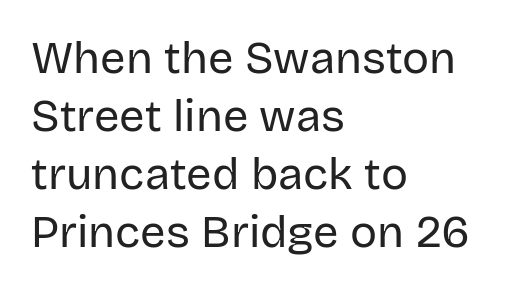
{"serif": "no", "italic": "no", "bold": "no", "weight": "regular", "width": "normal", "stroke_contrast": "low", "x_height": "large", "monospaced": "no", "underline": "no", "align": "left", "line_spacing": "normal", "line_spacing_ratio": 1.29, "letter_spacing": "normal", "letter_spacing_em": 0.0, "glyph_px": 45}
